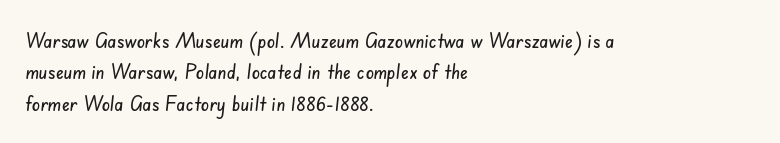
Underlining? Definitely not there. Nobody touched the tracking dial on this one. Where is the straight margin? On the left. Leading: standard.
